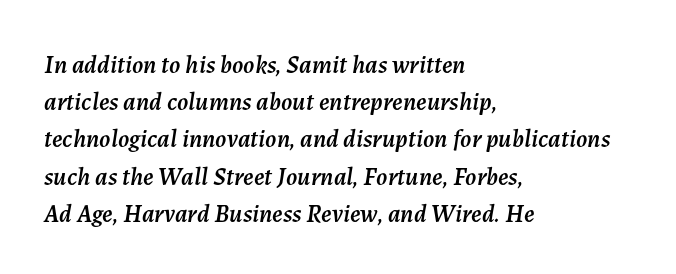
{"italic": "yes", "lean": "right", "slant_degrees": 7, "underline": "no", "align": "left", "line_spacing": "normal", "line_spacing_ratio": 1.49, "letter_spacing": "normal", "letter_spacing_em": 0.0, "glyph_px": 25}
